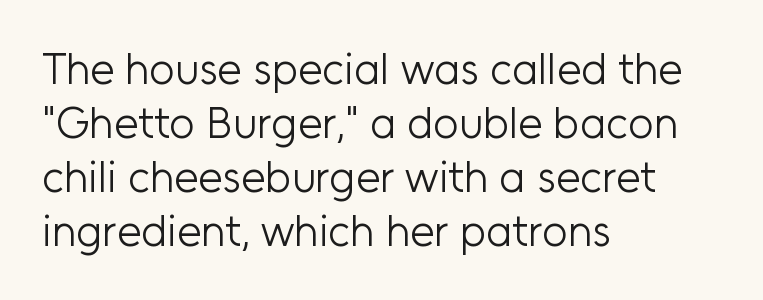
This sample is left-justified, so line endings fall wherever the words run out. Weight: not bold — regular or lighter. The letters stand straight up with perfectly vertical stems. Does the type have serifs? No, each stem ends abruptly.
